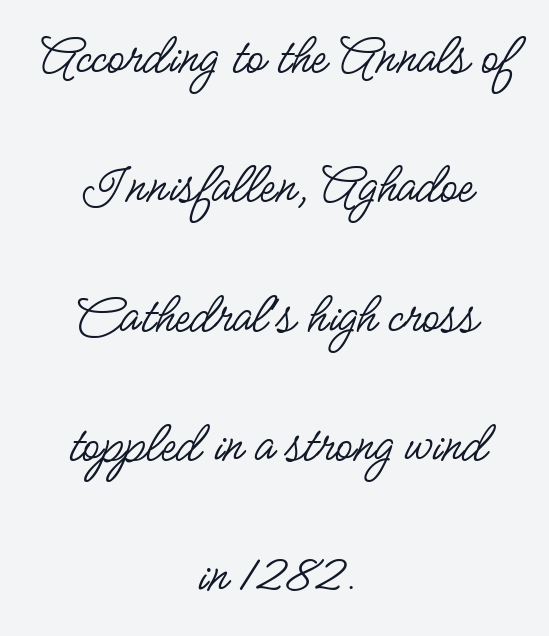
The zone under the glyphs is completely vacant. Leading is clearly above the norm, producing a sparse column. Standard letterfit; no display-style spreading of the glyphs. Look at the bottom of the vertical strokes: they stop flat, with no serifs. Note the varied advance widths — an 'i' is clearly narrower than an 'm'.
